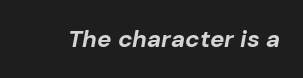
Quick note: underline off. The font is running at its bold setting. Nothing unusual about the tracking: characters are spaced as the font intends. Compared with ordinary roman type, these characters are visibly tilted.
